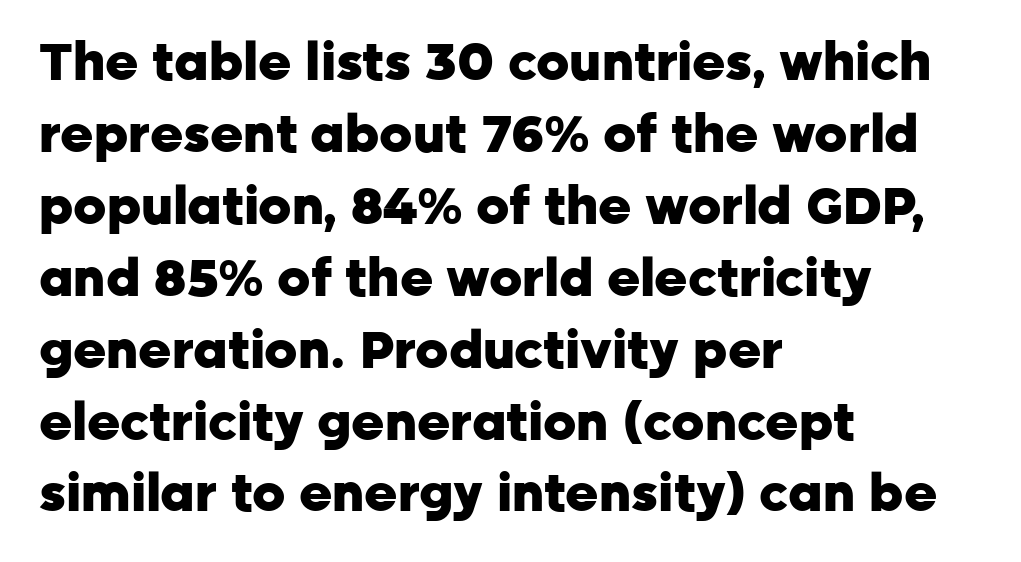
{"serif": "no", "italic": "no", "bold": "yes", "weight": "heavy", "width": "normal", "stroke_contrast": "low", "x_height": "medium", "monospaced": "no", "underline": "no", "align": "left", "line_spacing": "normal", "line_spacing_ratio": 1.41, "letter_spacing": "normal", "letter_spacing_em": 0.0, "glyph_px": 51}
